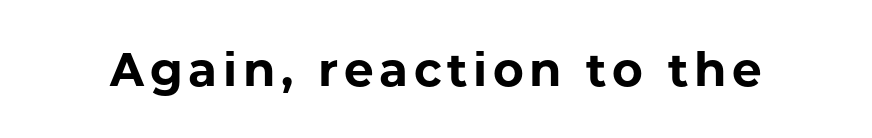
{"serif": "no", "italic": "no", "bold": "yes", "weight": "bold", "width": "normal", "stroke_contrast": "low", "x_height": "medium", "monospaced": "no", "underline": "no", "glyph_px": 47}
